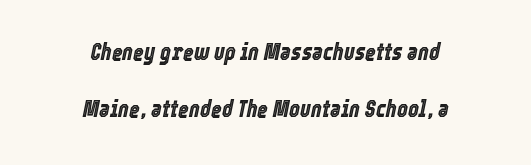
Q: Is the text italic (slanted)? A: Yes, it leans right by about 12 degrees.
Q: Is the text underlined? A: No.
Q: How is the paragraph aligned? A: Centered.
Q: Is the spacing between letters normal or unusually wide? A: Normal.
Q: Is the spacing between lines tight, normal or loose? A: Loose.
